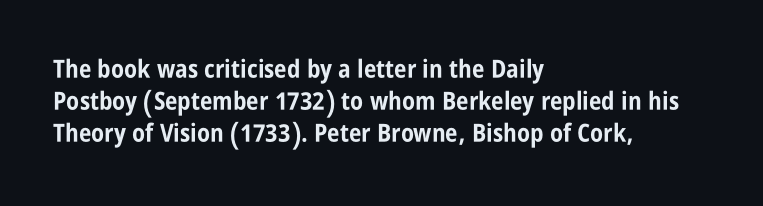
Q: Is the text bold? A: Yes.
Q: Is the text italic (slanted)? A: No, it is upright.
Q: Is the text underlined? A: No.
Q: How is the paragraph aligned? A: Left-aligned.
Q: Is the spacing between letters normal or unusually wide? A: Normal.
Q: Is the spacing between lines tight, normal or loose? A: Normal.
